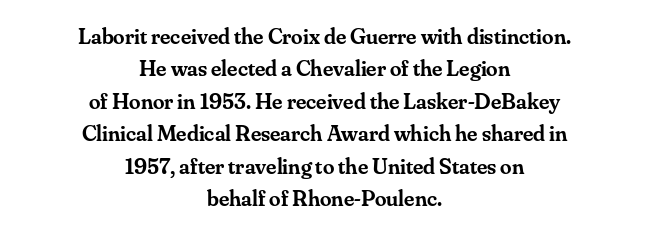
Q: Is the text bold? A: Semi-bold.
Q: Is the text italic (slanted)? A: No, it is upright.
Q: Is the text underlined? A: No.
Q: How is the paragraph aligned? A: Centered.
Q: Is the spacing between letters normal or unusually wide? A: Normal.
Q: Is the spacing between lines tight, normal or loose? A: Normal.
